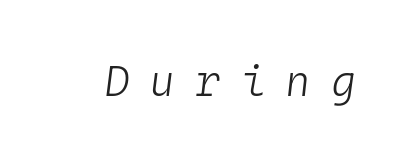
The image shows 42 px light type, italic (leaning right), monospaced; set unusually wide letter spacing (+0.48 em), not underlined; low stroke contrast and a medium x-height.
